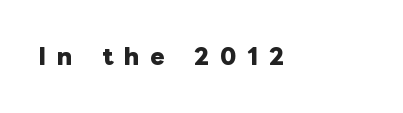
{"italic": "no", "bold": "yes", "underline": "no", "letter_spacing": "wide", "letter_spacing_em": 0.49, "glyph_px": 22}
